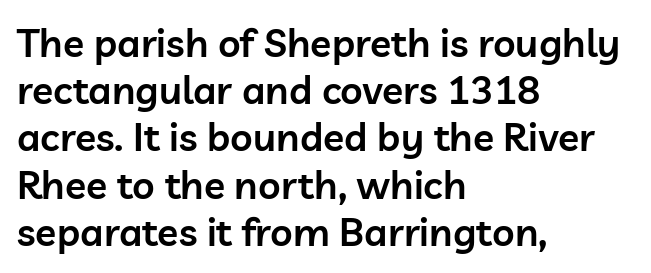
The type sits square on the baseline with zero lean. Between one letter and the next there's only the usual sliver of space. Has an underline been added? It has not. Every letter is mildly thick-stroked: semibold rather than bold.
